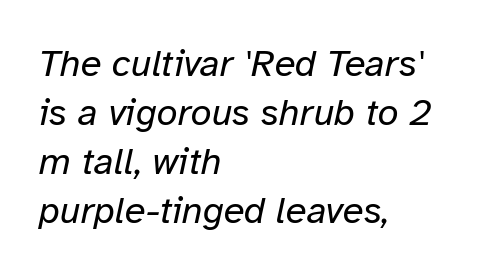
Q: Is the text bold? A: No.
Q: Is the text italic (slanted)? A: Yes, it leans right by about 12 degrees.
Q: Is the text underlined? A: No.
Q: How is the paragraph aligned? A: Left-aligned.
Q: Is the spacing between letters normal or unusually wide? A: Normal.
Q: Is the spacing between lines tight, normal or loose? A: Normal.
Q: Width (condensed, normal, or wide)? A: Normal.
Q: Stroke contrast? A: Low.
Q: x-height? A: Medium.
Q: Monospaced? A: No.
